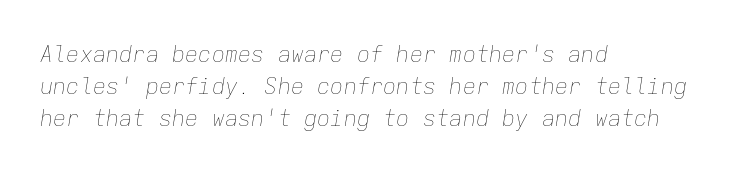
Q: Is the text bold? A: No.
Q: Is the text italic (slanted)? A: Yes, it leans right by about 9 degrees.
Q: Is the text underlined? A: No.
Q: How is the paragraph aligned? A: Left-aligned.
Q: Is the spacing between letters normal or unusually wide? A: Normal.
Q: Is the spacing between lines tight, normal or loose? A: Normal.
